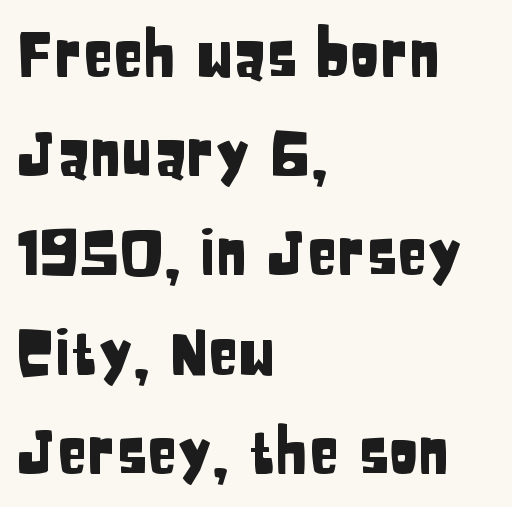
Q: Is the text italic (slanted)? A: No, it is upright.
Q: Is the typeface a serif or a sans-serif typeface? A: Sans-serif.
Q: Is the text underlined? A: No.
Q: How is the paragraph aligned? A: Left-aligned.
Q: Is the spacing between letters normal or unusually wide? A: Normal.
Q: Is the spacing between lines tight, normal or loose? A: Normal.
Q: Width (condensed, normal, or wide)? A: Condensed.
Q: Stroke contrast? A: Low.
Q: x-height? A: Large.
Q: Monospaced? A: No.
